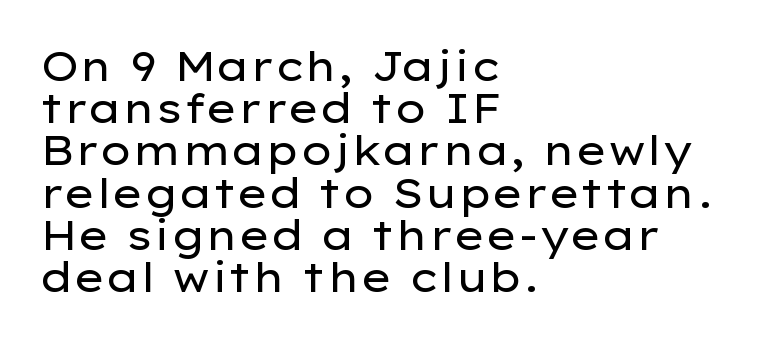
Q: Is the text bold? A: No.
Q: Is the text italic (slanted)? A: No, it is upright.
Q: Is the typeface a serif or a sans-serif typeface? A: Sans-serif.
Q: Is the text underlined? A: No.
Q: How is the paragraph aligned? A: Left-aligned.
Q: Is the spacing between letters normal or unusually wide? A: Normal.
Q: Is the spacing between lines tight, normal or loose? A: Tight.
Q: Width (condensed, normal, or wide)? A: Wide.
Q: Stroke contrast? A: Low.
Q: x-height? A: Medium.
Q: Monospaced? A: No.
